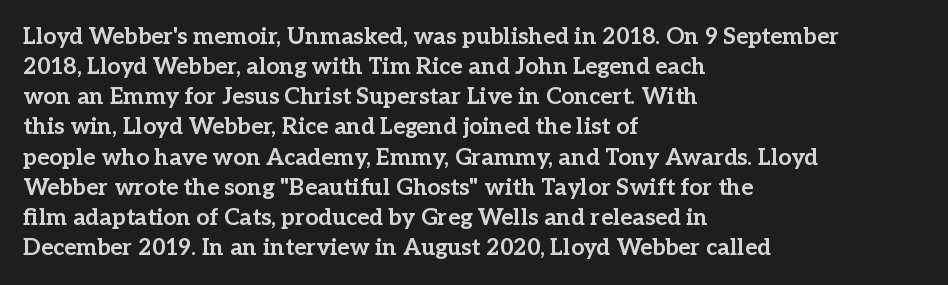
Q: Is the text bold? A: Yes.
Q: Is the text italic (slanted)? A: No, it is upright.
Q: Is the text underlined? A: No.
Q: How is the paragraph aligned? A: Left-aligned.
Q: Is the spacing between letters normal or unusually wide? A: Normal.
Q: Is the spacing between lines tight, normal or loose? A: Normal.
